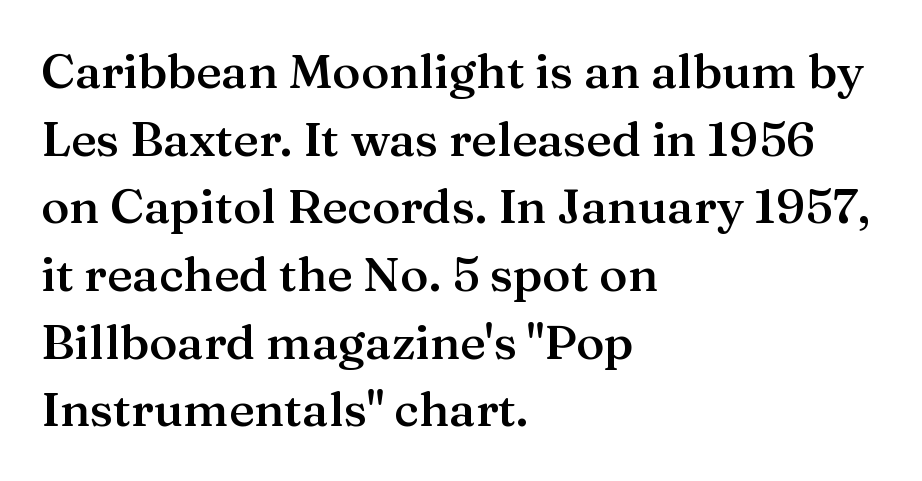
The image shows 48 px semibold serif type, upright; set left-aligned, normal line spacing (1.41x), normal letter spacing, not underlined; medium stroke contrast and a medium x-height.
